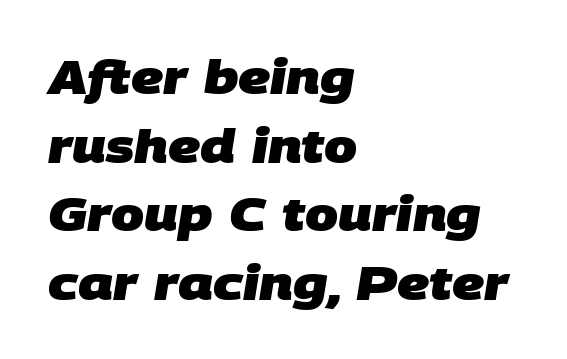
The image shows 47 px heavy sans-serif type; set left-aligned, normal line spacing (1.46x), normal letter spacing, not underlined; low stroke contrast and a large x-height.
